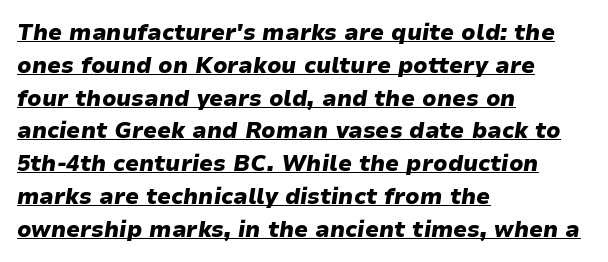
The rendering uses a bold face; every stroke is thick and dark. Somebody hit Ctrl+U on this one — the words are underlined. Caption: standard tracking, unaltered. Every character sits at an angle, as italics do. Reading down the column, the eye jumps a familiar distance to each next line. Where is the straight margin? On the left.
